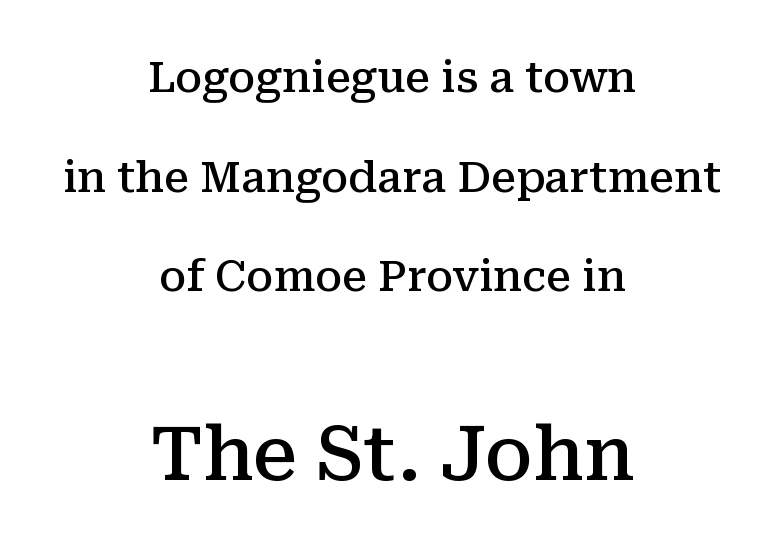
{"serif": "yes", "italic": "no", "bold": "semi", "weight": "semibold", "width": "normal", "stroke_contrast": "medium", "x_height": "medium", "monospaced": "no", "underline": "no", "align": "center", "line_spacing": "loose", "line_spacing_ratio": 2.37, "letter_spacing": "normal", "letter_spacing_em": 0.0, "larger_block": "second", "size_ratio": 1.76, "glyph_px": 74}
